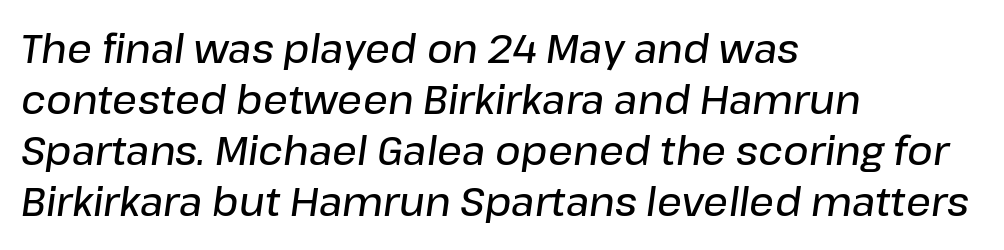
Q: Is the text bold? A: Semi-bold.
Q: Is the text italic (slanted)? A: Yes, it leans right by about 8 degrees.
Q: Is the text underlined? A: No.
Q: How is the paragraph aligned? A: Left-aligned.
Q: Is the spacing between letters normal or unusually wide? A: Normal.
Q: Is the spacing between lines tight, normal or loose? A: Normal.
Q: Width (condensed, normal, or wide)? A: Normal.
Q: Stroke contrast? A: Low.
Q: x-height? A: Medium.
Q: Monospaced? A: No.
